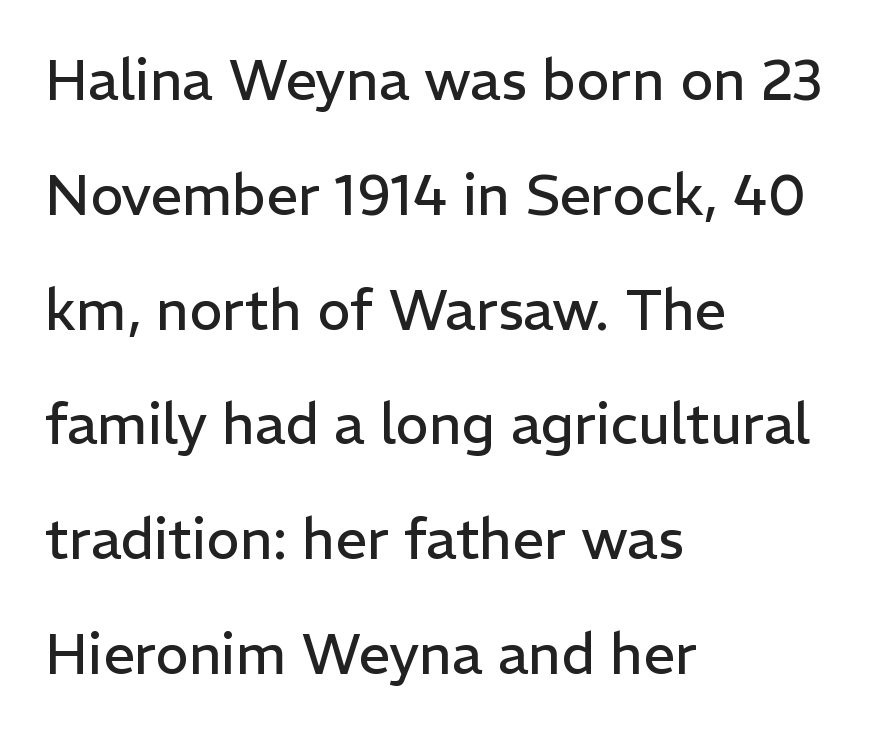
{"serif": "no", "italic": "no", "bold": "no", "weight": "regular", "width": "normal", "stroke_contrast": "low", "x_height": "medium", "monospaced": "no", "underline": "no", "align": "left", "line_spacing": "loose", "line_spacing_ratio": 2.05, "letter_spacing": "normal", "letter_spacing_em": 0.0, "glyph_px": 56}
